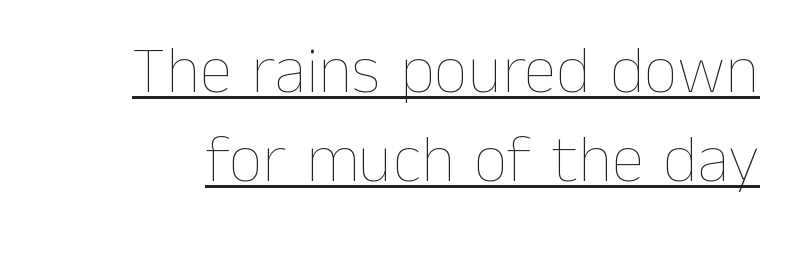
Interline gaps are of average width in this sample. The face used here is proportionally spaced, like ordinary book or web type. Students, observe the line beneath the letters — that is underlining. Each stroke keeps to a modest, everyday thickness or less. A typesetter would mark this as roman, not italic.
